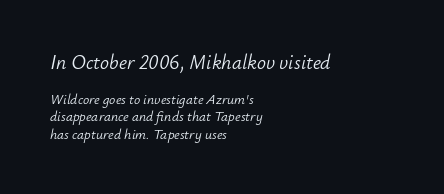
Lines of text with bare space underneath. Observe the lean: these are italic letterforms. Each line starts at the same left margin while the right side varies. The vertical gap from one line to the next is medium. Unbolded letterforms with no extra heft. This layout puts the oversized block above and the modest block below.
